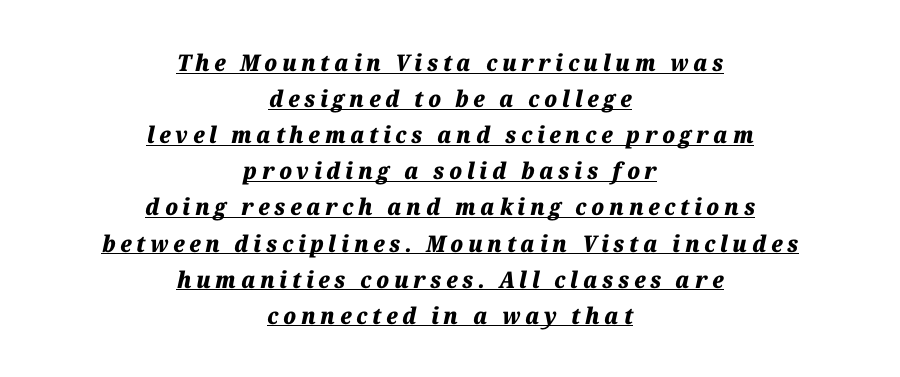
Q: Is the text bold? A: Yes.
Q: Is the text italic (slanted)? A: Yes, it leans right by about 12 degrees.
Q: Is the text underlined? A: Yes.
Q: How is the paragraph aligned? A: Centered.
Q: Is the spacing between letters normal or unusually wide? A: Unusually wide.
Q: Is the spacing between lines tight, normal or loose? A: Normal.
